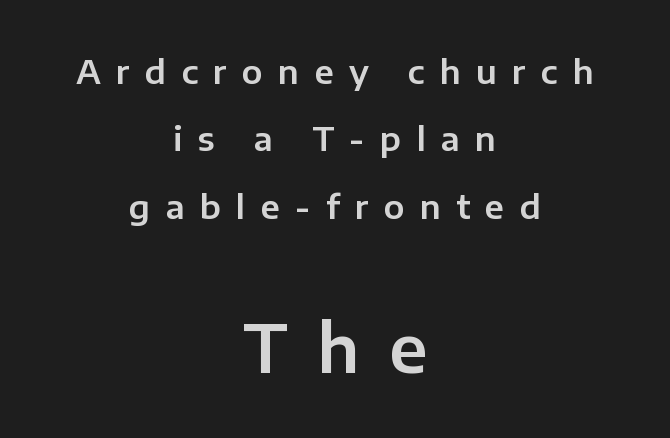
The image shows 66 px sans-serif type, upright; set centered, loose line spacing (2.04x), unusually wide letter spacing (+0.46 em), not underlined; the second (bottom) block is 2.0x larger; low stroke contrast and a medium x-height.
